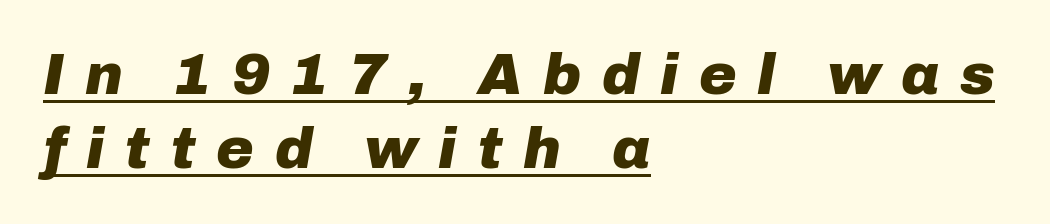
{"italic": "yes", "lean": "right", "slant_degrees": 10, "bold": "yes", "weight": "heavy", "width": "normal", "stroke_contrast": "low", "x_height": "medium", "monospaced": "no", "underline": "yes", "align": "left", "line_spacing": "normal", "line_spacing_ratio": 1.3, "letter_spacing": "wide", "letter_spacing_em": 0.36, "glyph_px": 57}
